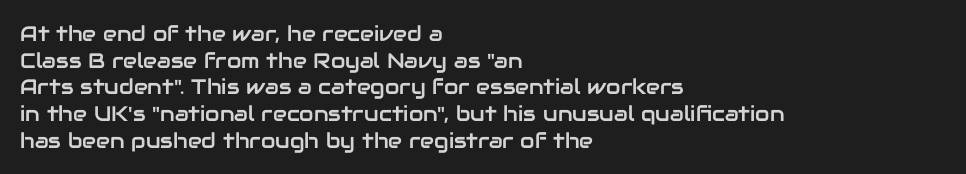
Successive baselines arrive at the customary interval. The space directly below the letters is spotless. The face used here is rendered with its standard letterfit. The rendering anchors every line to the left-hand side.
